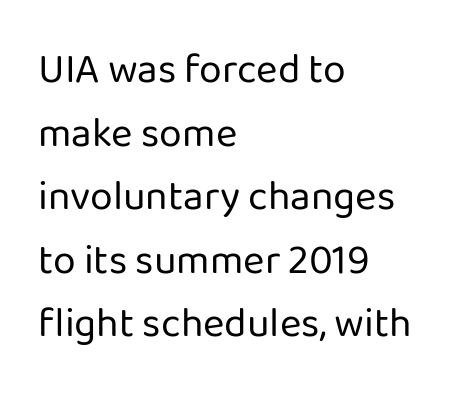
Posture: upright roman. Caption: standard tracking, unaltered. Classification — sans serif. Which margin do the lines hug? The left one — the right edge is uneven. Students, observe: this is what conventionally led text looks like.
